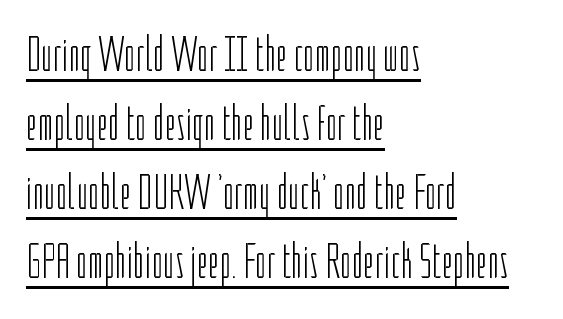
{"serif": "no", "italic": "no", "bold": "no", "weight": "light", "width": "condensed", "stroke_contrast": "low", "x_height": "medium", "monospaced": "no", "underline": "yes", "align": "left", "line_spacing": "normal", "line_spacing_ratio": 1.38, "letter_spacing": "normal", "letter_spacing_em": 0.0, "glyph_px": 50}
